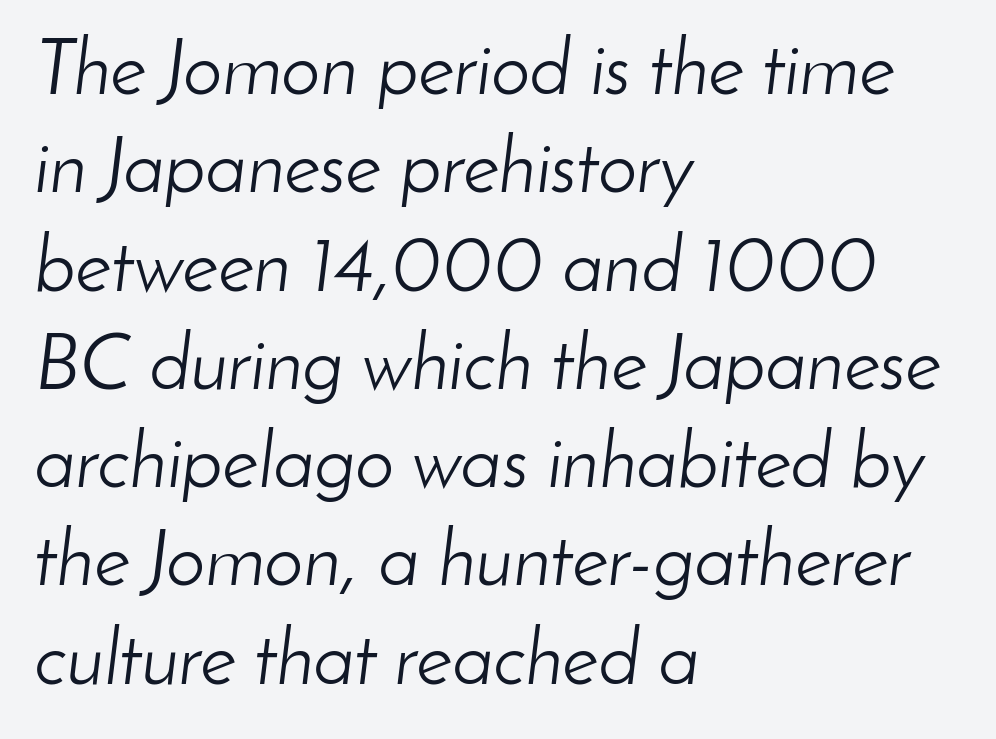
One glance says typical: line gaps are just what's usual. Weight: regular or lighter. Do the characters align in a grid? No, the font is proportional. Tracking here is standard; glyphs follow each other at the usual distance. The lines are quadded left.
